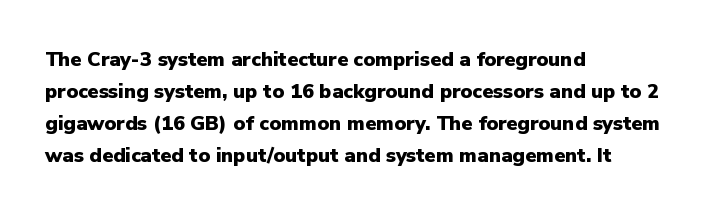
{"italic": "no", "bold": "yes", "underline": "no", "align": "left", "line_spacing": "normal", "line_spacing_ratio": 1.6, "letter_spacing": "normal", "letter_spacing_em": 0.0, "glyph_px": 20}
